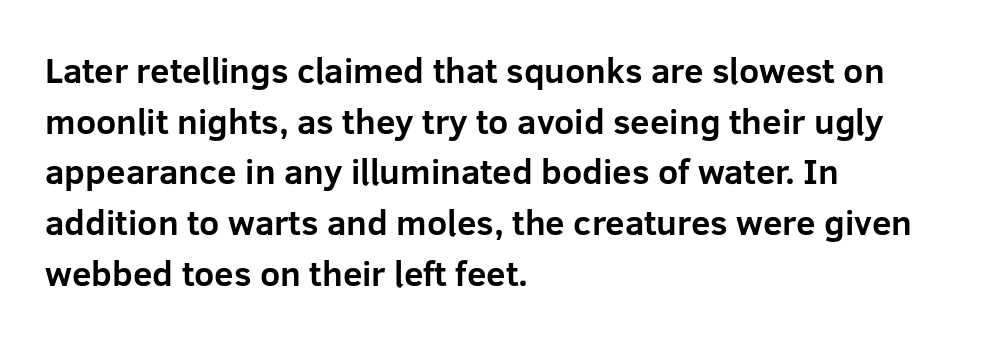
Q: Is the text bold? A: Yes.
Q: Is the text italic (slanted)? A: No, it is upright.
Q: Is the typeface a serif or a sans-serif typeface? A: Sans-serif.
Q: Is the text underlined? A: No.
Q: How is the paragraph aligned? A: Left-aligned.
Q: Is the spacing between letters normal or unusually wide? A: Normal.
Q: Is the spacing between lines tight, normal or loose? A: Normal.
Q: Width (condensed, normal, or wide)? A: Normal.
Q: Stroke contrast? A: Low.
Q: x-height? A: Medium.
Q: Monospaced? A: No.
